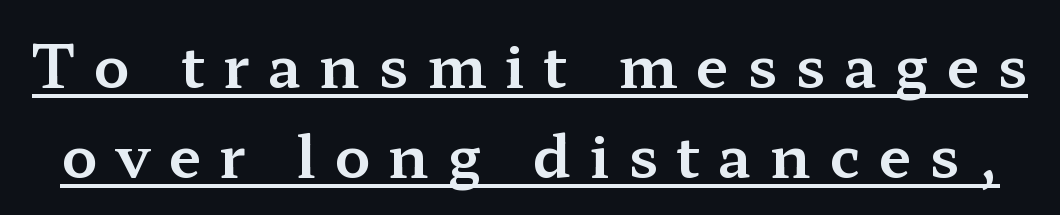
The image shows 59 px wide serif type, upright; set normal line spacing (1.53x), unusually wide letter spacing (+0.31 em), underlined; medium stroke contrast and a medium x-height.
